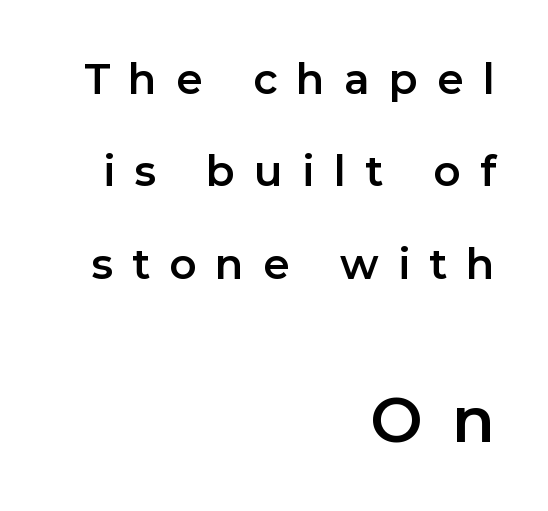
Whoever set this chose breathing room over compactness in the vertical rhythm. What stands out about the letter spacing? Its width — letters are far apart. This sample has the flowing, uneven cadence of proportional lettering. Check under the words: just untouched page.
